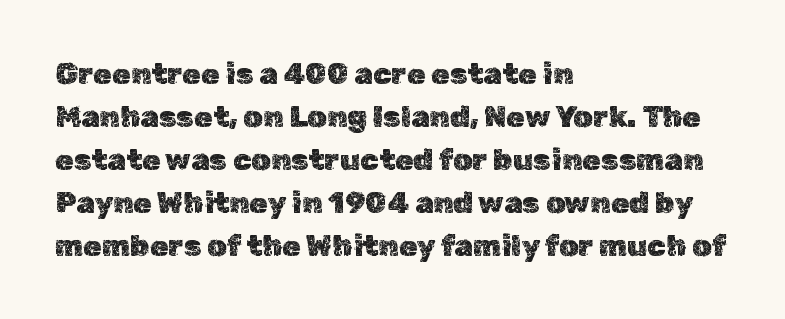
{"italic": "no", "width": "normal", "x_height": "medium", "monospaced": "no", "underline": "no", "align": "left", "line_spacing": "normal", "line_spacing_ratio": 1.43, "letter_spacing": "normal", "letter_spacing_em": 0.0, "glyph_px": 30}
